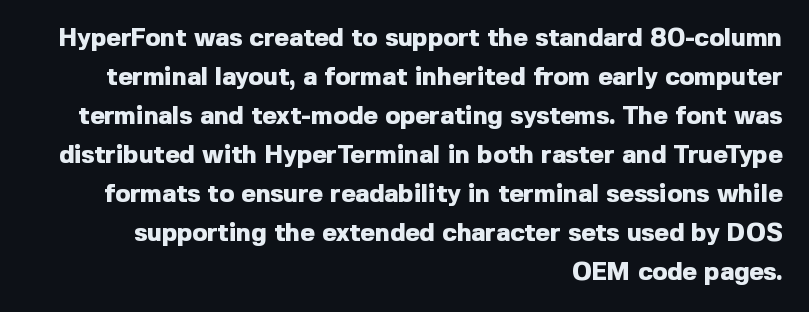
Q: Is the text bold? A: Yes.
Q: Is the text italic (slanted)? A: No, it is upright.
Q: Is the text underlined? A: No.
Q: How is the paragraph aligned? A: Right-aligned.
Q: Is the spacing between letters normal or unusually wide? A: Normal.
Q: Is the spacing between lines tight, normal or loose? A: Normal.
